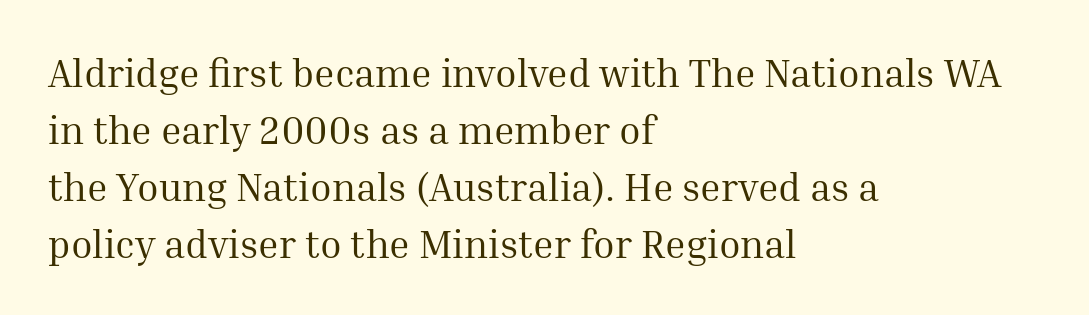
The image shows 39 px regular-weight serif type, upright; set left-aligned, normal line spacing (1.46x), normal letter spacing, not underlined; medium stroke contrast and a medium x-height.
